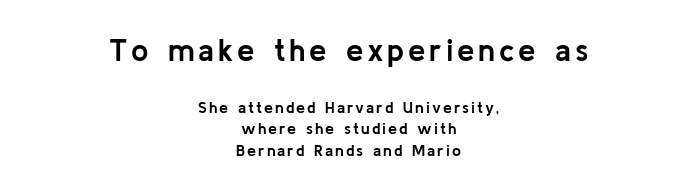
Typographically, this falls in the sans-serif category. These lines are rendered in a variable-pitch font. The type sits square on the baseline with zero lean. The rag falls on both sides of this text block equally. The leading is moderate, giving the passage an even texture. Large over small — that's the arrangement of the two blocks here.
